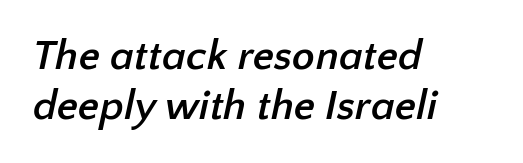
Q: Is the text bold? A: Yes.
Q: Is the typeface a serif or a sans-serif typeface? A: Sans-serif.
Q: Is the text underlined? A: No.
Q: How is the paragraph aligned? A: Left-aligned.
Q: Is the spacing between letters normal or unusually wide? A: Normal.
Q: Width (condensed, normal, or wide)? A: Normal.
Q: Stroke contrast? A: Low.
Q: x-height? A: Medium.
Q: Monospaced? A: No.
